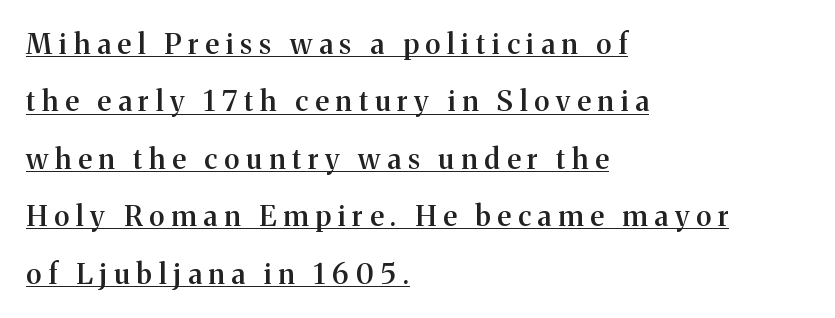
The image shows 28 px semibold serif type, upright; set left-aligned, loose line spacing (2.05x), unusually wide letter spacing (+0.25 em), underlined; medium stroke contrast and a medium x-height.
